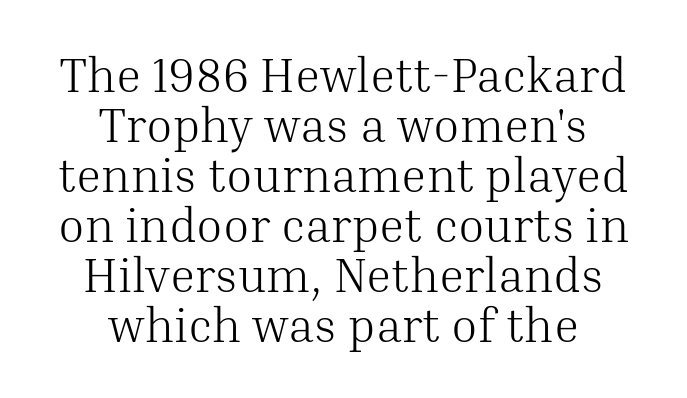
Q: Is the text bold? A: No.
Q: Is the text italic (slanted)? A: No, it is upright.
Q: Is the typeface a serif or a sans-serif typeface? A: Serif.
Q: Is the text underlined? A: No.
Q: How is the paragraph aligned? A: Centered.
Q: Is the spacing between letters normal or unusually wide? A: Normal.
Q: Is the spacing between lines tight, normal or loose? A: Tight.
Q: Width (condensed, normal, or wide)? A: Normal.
Q: Stroke contrast? A: Medium.
Q: x-height? A: Medium.
Q: Monospaced? A: No.
